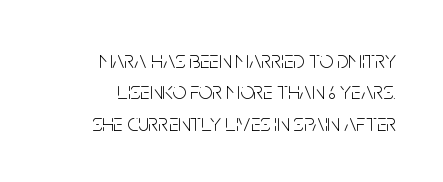
The image shows 24 px text type, upright; set normal line spacing (1.31x), normal letter spacing, not underlined.
